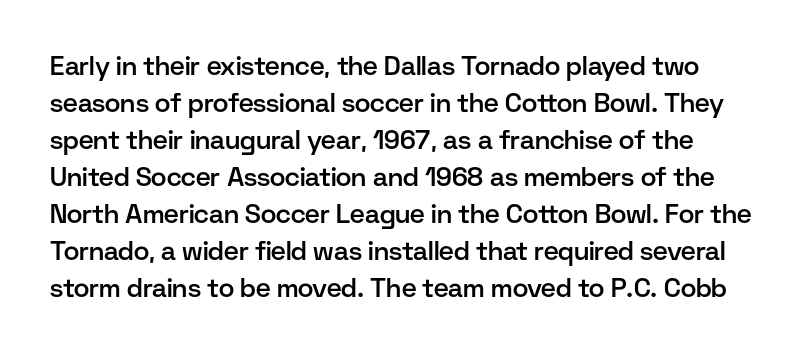
Q: Is the text bold? A: Semi-bold.
Q: Is the text italic (slanted)? A: No, it is upright.
Q: Is the text underlined? A: No.
Q: Is the spacing between letters normal or unusually wide? A: Normal.
Q: Is the spacing between lines tight, normal or loose? A: Normal.
